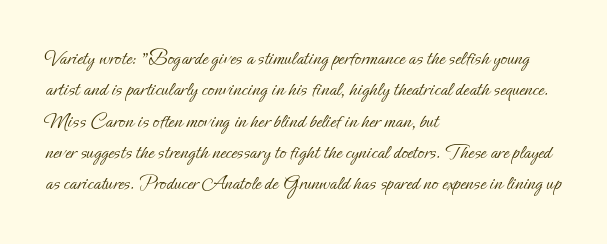
Q: Is the text bold? A: No.
Q: Is the text italic (slanted)? A: Yes.
Q: Is the text underlined? A: No.
Q: How is the paragraph aligned? A: Left-aligned.
Q: Is the spacing between letters normal or unusually wide? A: Normal.
Q: Is the spacing between lines tight, normal or loose? A: Normal.
